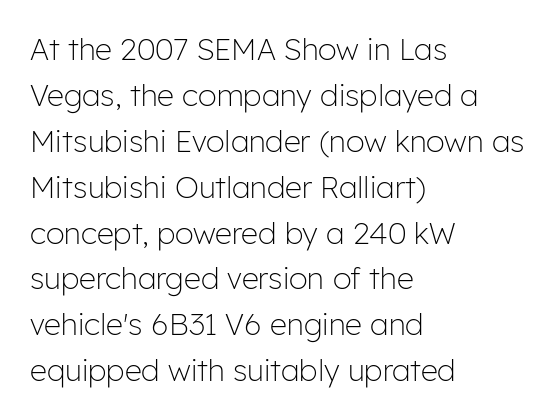
Think standard paragraph weight, or any step lighter than that. The face used here is rendered with its standard letterfit. Designer's note — italics off, roman on. A sans-serif font was chosen for this passage.
